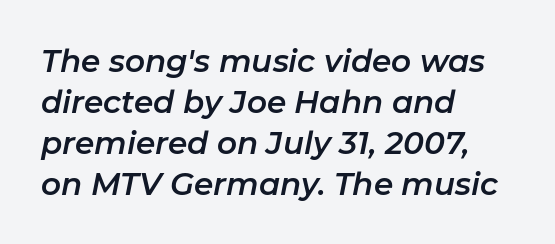
{"italic": "yes", "lean": "right", "slant_degrees": 11, "width": "normal", "stroke_contrast": "low", "x_height": "medium", "monospaced": "no", "underline": "no", "align": "left", "line_spacing": "normal", "line_spacing_ratio": 1.32, "letter_spacing": "normal", "letter_spacing_em": 0.0, "glyph_px": 31}
